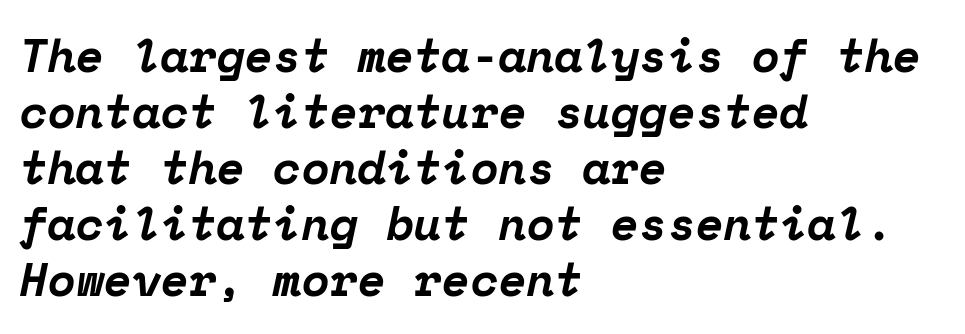
The rendering uses typewriter-style spacing with identical character cells. Decoration check: the copy has no underline. Each glyph is drawn with heavy, bold strokes. The horizontal fit of the characters is conventional and even.
